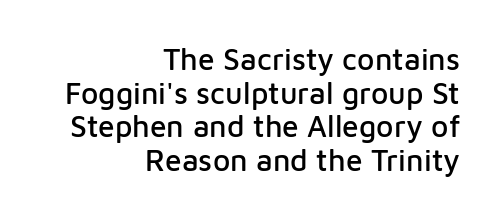
{"serif": "no", "italic": "no", "width": "normal", "stroke_contrast": "low", "x_height": "medium", "monospaced": "no", "underline": "no", "align": "right", "line_spacing": "tight", "line_spacing_ratio": 1.12, "letter_spacing": "normal", "letter_spacing_em": 0.0, "glyph_px": 30}
